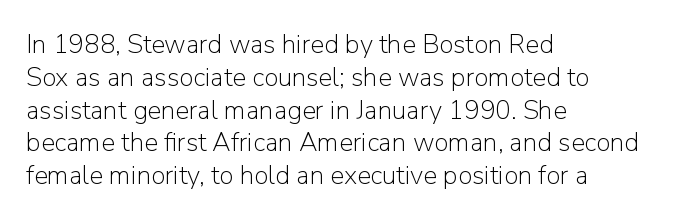
The image shows 26 px text type, upright; set left-aligned, normal line spacing (1.26x), normal letter spacing, not underlined.
